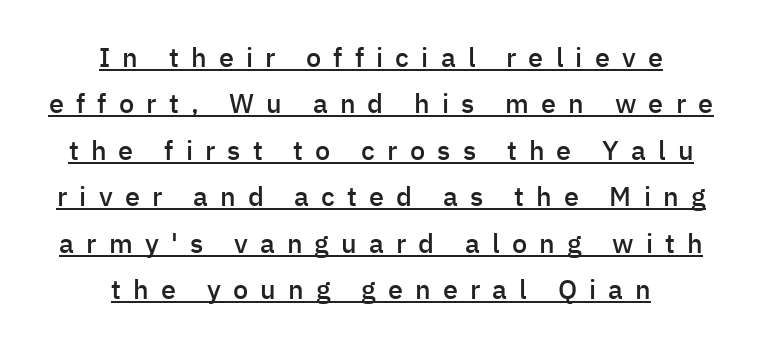
On the weight axis this lands at semibold, roughly 600. Nope, not italic — everything's standing straight. How are the letters spaced? Widely, with obvious added tracking. You can see a thin bar hugging the bottom of the glyphs.
